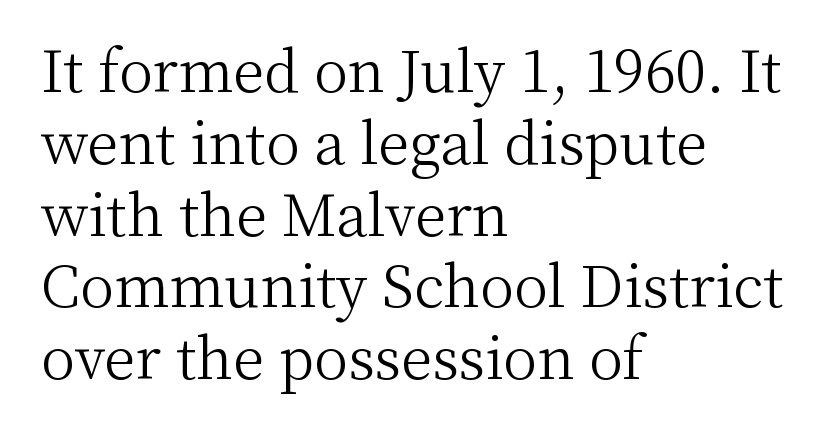
{"serif": "yes", "italic": "no", "bold": "no", "weight": "light", "width": "normal", "stroke_contrast": "medium", "x_height": "medium", "monospaced": "no", "underline": "no", "align": "left", "line_spacing": "normal", "line_spacing_ratio": 1.26, "letter_spacing": "normal", "letter_spacing_em": 0.0, "glyph_px": 57}
